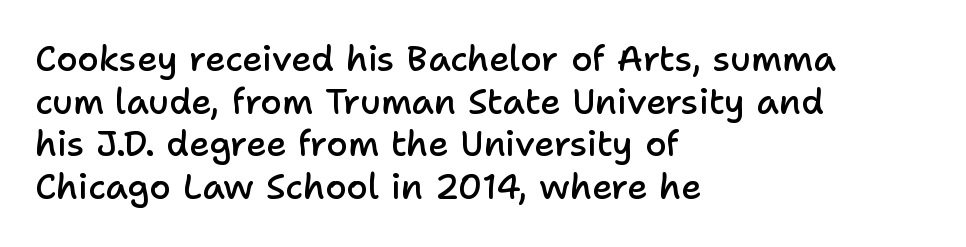
Q: Is the text bold? A: Semi-bold.
Q: Is the text italic (slanted)? A: No, it is upright.
Q: Is the typeface a serif or a sans-serif typeface? A: Sans-serif.
Q: Is the text underlined? A: No.
Q: How is the paragraph aligned? A: Left-aligned.
Q: Is the spacing between letters normal or unusually wide? A: Normal.
Q: Width (condensed, normal, or wide)? A: Normal.
Q: Stroke contrast? A: Low.
Q: x-height? A: Medium.
Q: Monospaced? A: No.
